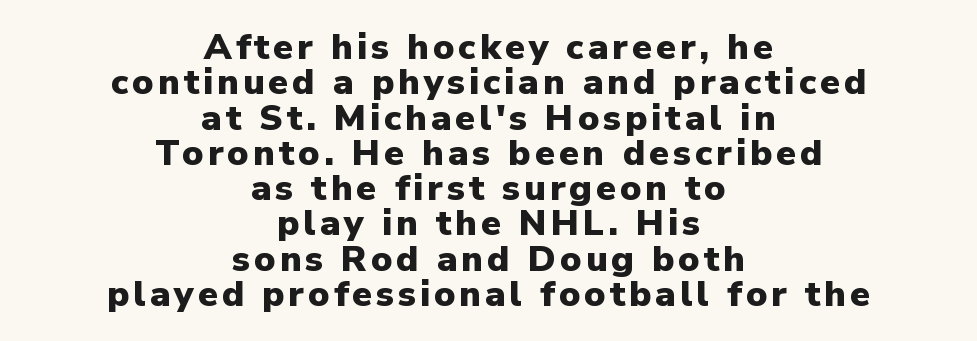
The image shows 36 px heavy sans-serif type, upright; set centered, tight line spacing (0.98x), not underlined; low stroke contrast and a medium x-height.
